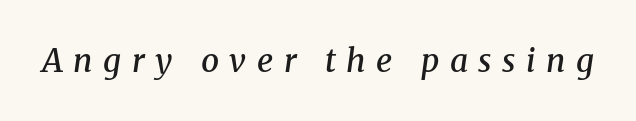
The string is rendered with underlining switched off. The face used here is proportionally spaced, like ordinary book or web type. The typography opts for an oblique posture over an upright one. The text was rendered using a seriffed face with decorative stroke endings. Does the weight exceed regular? Yes, but only to semibold. Letter spacing: wide.
